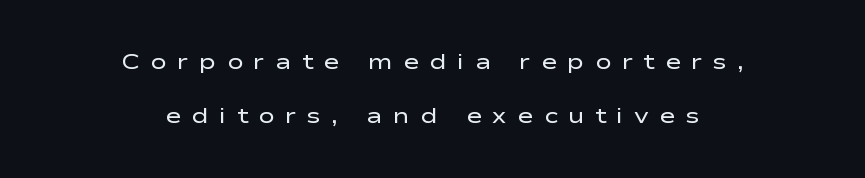
These glyphs show unthickened strokes, regular width or finer. In CSS terms this would be text-align: center. The designer dialed line spacing up above the default. Vertical strokes here are truly vertical. Words appear elongated and porous because spacing is wide. Just letters on the line, the space beneath them empty.
